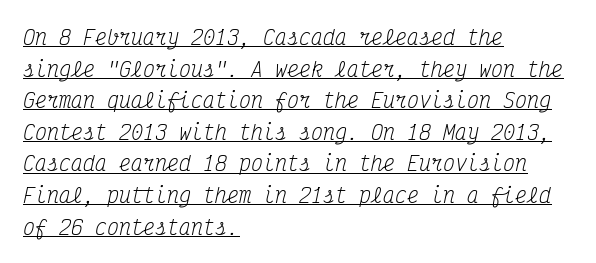
Is the type slanted? Yes — the strokes lean at a clear angle. Here the glyphs are tracked normally, forming tight word shapes. The lines sit at an ordinary, default distance from one another. Is there an underline? Yes — a line sits under the letters. These lines are set flush left with a ragged right edge. The font is comparable to plain body text, perhaps lighter.
